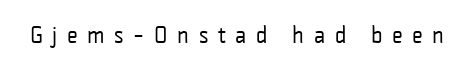
Stems here are at most as thick as an everyday book face. Check the space under the baseline: it is left empty. Spacing between characters has been opened up far beyond the box default. Tall strokes in this sample are plumb rather than angled.
